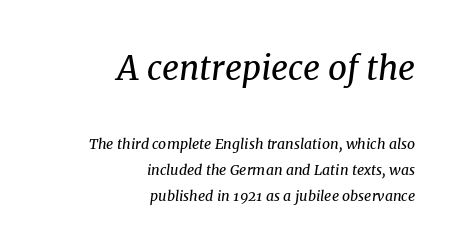
Q: Is the text bold? A: No.
Q: Is the text italic (slanted)? A: Yes, it leans right by about 8 degrees.
Q: Is the typeface a serif or a sans-serif typeface? A: Serif.
Q: Is the text underlined? A: No.
Q: How is the paragraph aligned? A: Right-aligned.
Q: Is the spacing between letters normal or unusually wide? A: Normal.
Q: Which block of text is set in a larger size, the first (top) or the second (bottom)? A: The first (top) one.
Q: Width (condensed, normal, or wide)? A: Normal.
Q: Stroke contrast? A: Medium.
Q: x-height? A: Medium.
Q: Monospaced? A: No.
